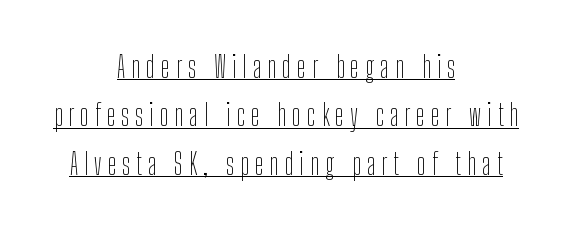
The image shows 29 px thin, condensed sans-serif type, upright; set centered, normal line spacing (1.67x), unusually wide letter spacing (+0.21 em), underlined; low stroke contrast and a medium x-height.
